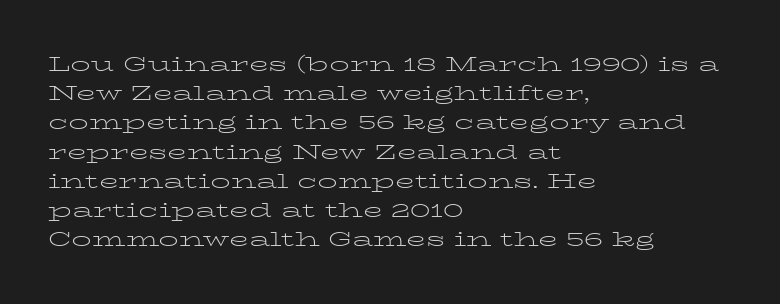
{"italic": "no", "bold": "no", "underline": "no", "align": "left", "line_spacing": "normal", "line_spacing_ratio": 1.46, "letter_spacing": "normal", "letter_spacing_em": 0.0, "glyph_px": 20}
